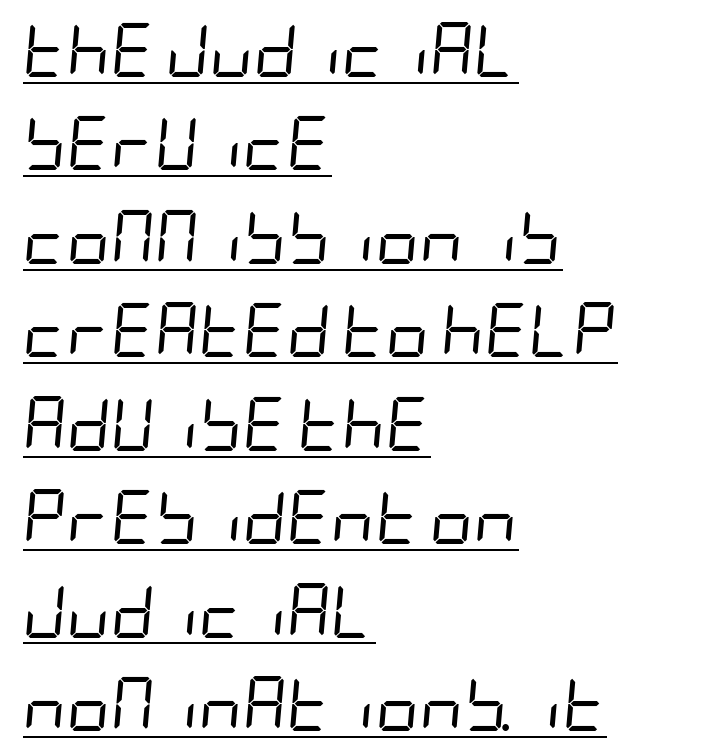
Q: Is the text bold? A: No.
Q: Is the text italic (slanted)? A: Yes, it leans right by about 5 degrees.
Q: Is the text underlined? A: Yes.
Q: How is the paragraph aligned? A: Left-aligned.
Q: Is the spacing between letters normal or unusually wide? A: Normal.
Q: Width (condensed, normal, or wide)? A: Condensed.
Q: Stroke contrast? A: Low.
Q: x-height? A: Large.
